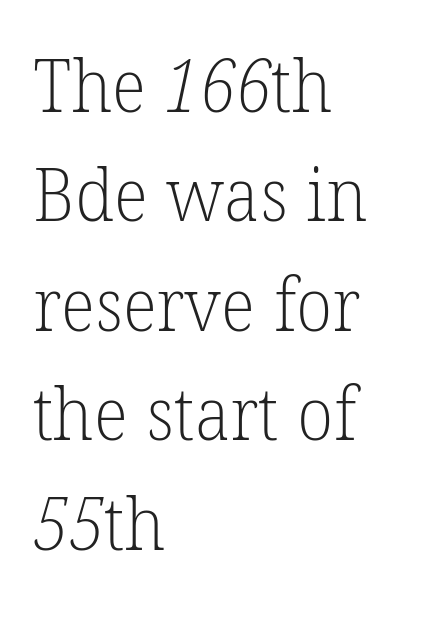
The image shows 73 px light serif type; set left-aligned, normal line spacing (1.5x), normal letter spacing, not underlined; low stroke contrast and a medium x-height.
